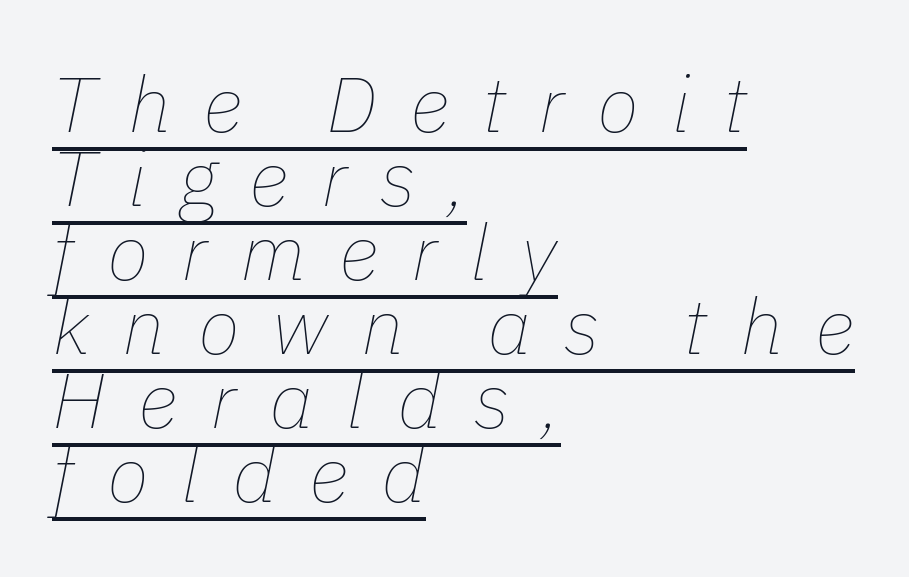
{"italic": "yes", "lean": "right", "slant_degrees": 11, "bold": "no", "weight": "thin", "width": "normal", "stroke_contrast": "low", "x_height": "medium", "monospaced": "no", "underline": "yes", "align": "left", "line_spacing": "tight", "line_spacing_ratio": 0.95, "letter_spacing": "wide", "letter_spacing_em": 0.42, "glyph_px": 78}
